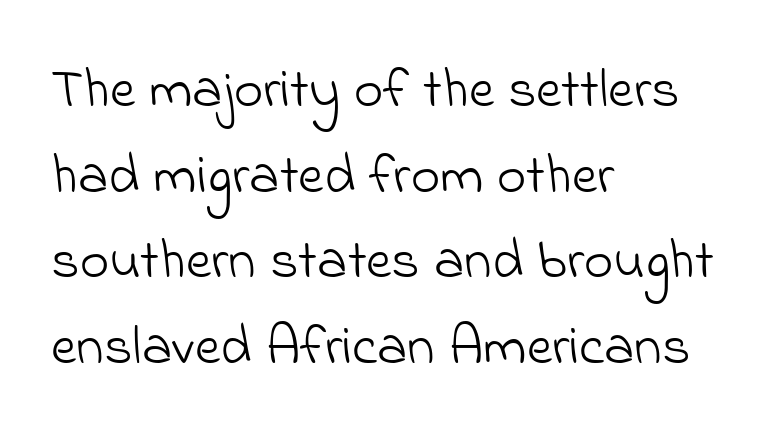
{"serif": "no", "bold": "no", "weight": "light", "width": "normal", "stroke_contrast": "low", "x_height": "small", "monospaced": "no", "underline": "no", "align": "left", "line_spacing": "normal", "line_spacing_ratio": 1.53, "letter_spacing": "normal", "letter_spacing_em": 0.0, "glyph_px": 56}
